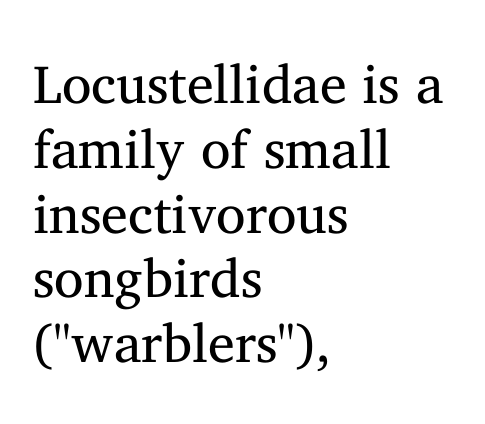
{"serif": "yes", "italic": "no", "bold": "no", "weight": "regular", "width": "normal", "stroke_contrast": "medium", "x_height": "medium", "monospaced": "no", "underline": "no", "align": "left", "line_spacing_ratio": 1.2, "letter_spacing": "normal", "letter_spacing_em": 0.0, "glyph_px": 54}
